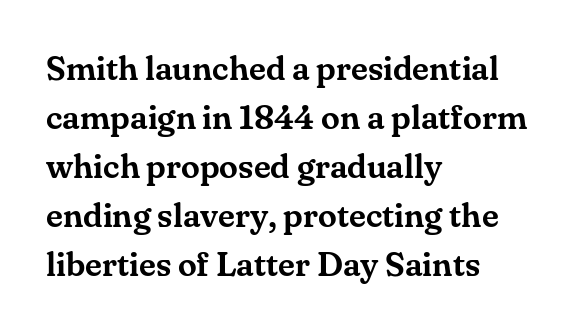
{"serif": "yes", "italic": "no", "width": "normal", "stroke_contrast": "medium", "x_height": "small", "monospaced": "no", "underline": "no", "align": "left", "line_spacing": "normal", "line_spacing_ratio": 1.44, "letter_spacing": "normal", "letter_spacing_em": 0.0, "glyph_px": 34}
